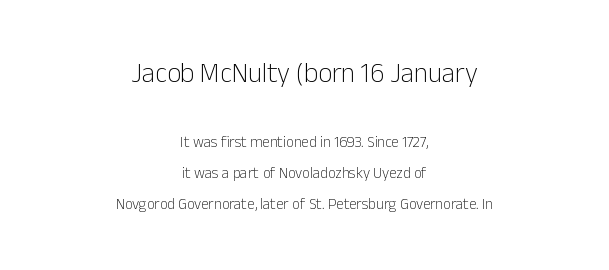
The image shows 27 px text type, upright; set centered, loose line spacing (2.06x), normal letter spacing, not underlined; the first (top) block is 1.8x larger.
